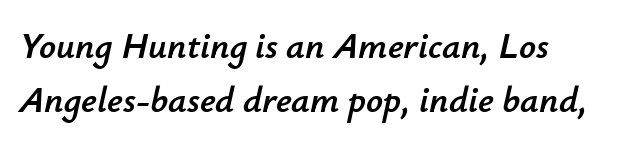
Q: Is the text italic (slanted)? A: Yes, it leans right by about 12 degrees.
Q: Is the text underlined? A: No.
Q: Is the spacing between letters normal or unusually wide? A: Normal.
Q: Is the spacing between lines tight, normal or loose? A: Normal.
Q: Width (condensed, normal, or wide)? A: Normal.
Q: Stroke contrast? A: Low.
Q: x-height? A: Small.
Q: Monospaced? A: No.
